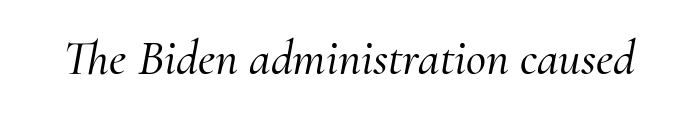
Q: Is the text italic (slanted)? A: Yes, it leans right by about 10 degrees.
Q: Is the typeface a serif or a sans-serif typeface? A: Serif.
Q: Is the text underlined? A: No.
Q: Is the spacing between letters normal or unusually wide? A: Normal.
Q: Width (condensed, normal, or wide)? A: Normal.
Q: Stroke contrast? A: Medium.
Q: x-height? A: Small.
Q: Monospaced? A: No.
